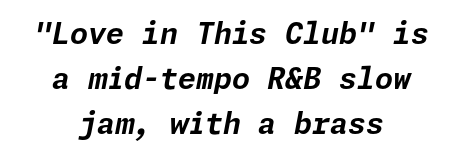
Q: Is the text bold? A: Yes.
Q: Is the text italic (slanted)? A: Yes, it leans right by about 11 degrees.
Q: Is the text underlined? A: No.
Q: How is the paragraph aligned? A: Centered.
Q: Is the spacing between letters normal or unusually wide? A: Normal.
Q: Is the spacing between lines tight, normal or loose? A: Normal.
Q: Width (condensed, normal, or wide)? A: Normal.
Q: Stroke contrast? A: Low.
Q: x-height? A: Medium.
